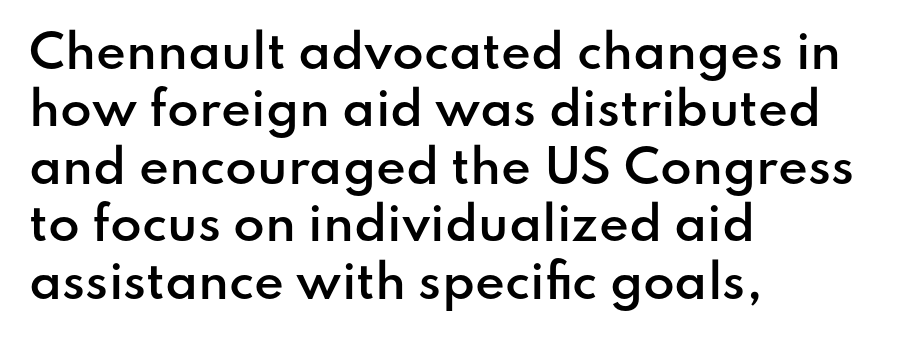
Think of a printed novel: that variable character pitch is what you see here. Nobody touched the tracking dial on this one. The lines are quadded left. The line-height multiplier appears to be the usual default.
